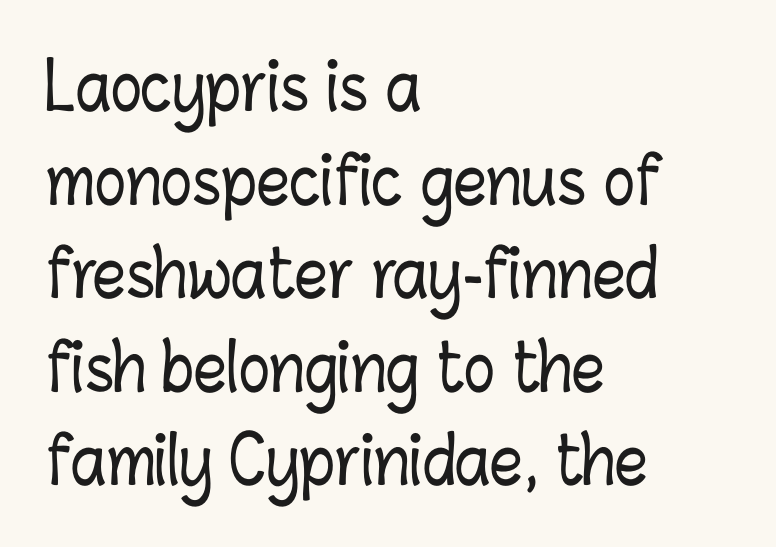
Q: Is the text italic (slanted)? A: No, it is upright.
Q: Is the text underlined? A: No.
Q: How is the paragraph aligned? A: Left-aligned.
Q: Is the spacing between letters normal or unusually wide? A: Normal.
Q: Is the spacing between lines tight, normal or loose? A: Normal.
Q: Width (condensed, normal, or wide)? A: Condensed.
Q: Stroke contrast? A: Low.
Q: x-height? A: Medium.
Q: Monospaced? A: No.
